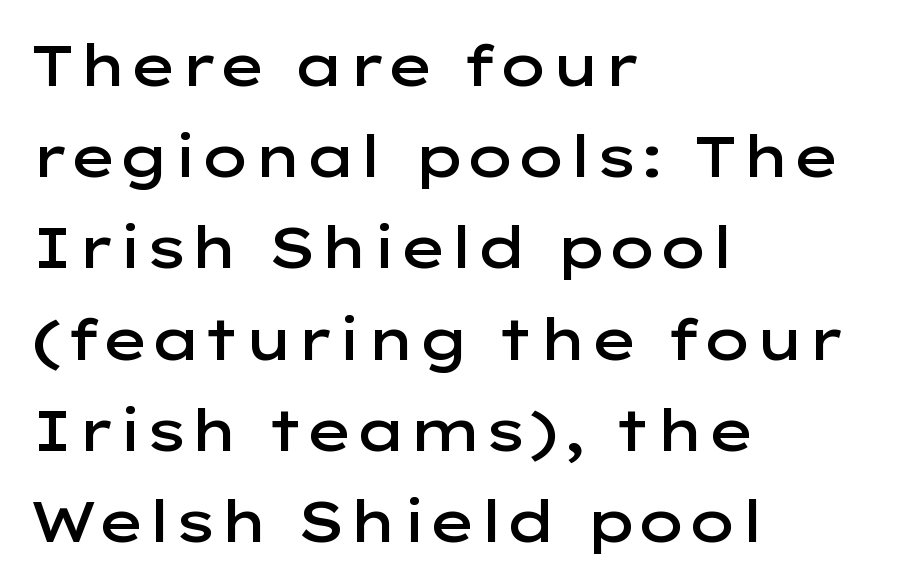
The image shows 57 px semibold, wide sans-serif type, upright; set left-aligned, normal line spacing (1.6x), normal letter spacing, not underlined; low stroke contrast and a medium x-height.
